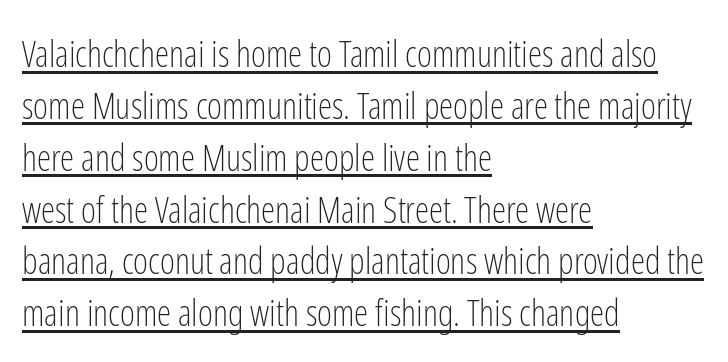
Counters stay open thanks to moderate or lighter strokes. Looks like regular typesetting: each glyph gets only the width it needs. I'd call this a sans setting — the letters go barefoot. Quick note: not italic, upright.
